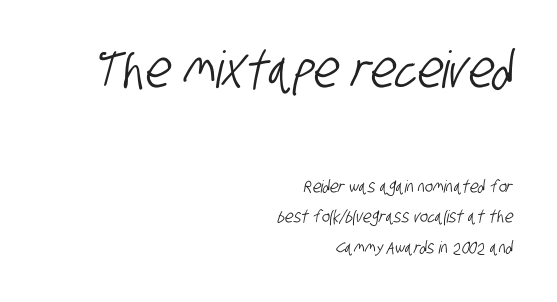
Q: Is the typeface a serif or a sans-serif typeface? A: Sans-serif.
Q: Is the text underlined? A: No.
Q: How is the paragraph aligned? A: Right-aligned.
Q: Is the spacing between letters normal or unusually wide? A: Normal.
Q: Which block of text is set in a larger size, the first (top) or the second (bottom)? A: The first (top) one.
Q: Width (condensed, normal, or wide)? A: Condensed.
Q: Stroke contrast? A: Low.
Q: x-height? A: Large.
Q: Monospaced? A: No.
